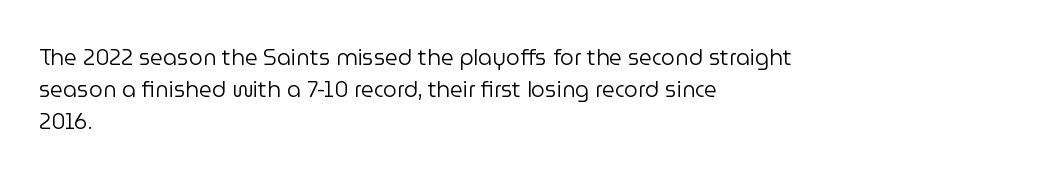
Q: Is the text bold? A: No.
Q: Is the text italic (slanted)? A: No, it is upright.
Q: Is the text underlined? A: No.
Q: How is the paragraph aligned? A: Left-aligned.
Q: Is the spacing between letters normal or unusually wide? A: Normal.
Q: Is the spacing between lines tight, normal or loose? A: Normal.
